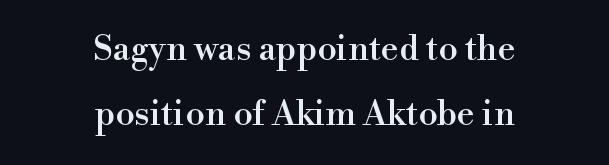
{"serif": "yes", "italic": "no", "width": "normal", "x_height": "small", "monospaced": "no", "underline": "no", "align": "center", "line_spacing_ratio": 1.86, "letter_spacing": "normal", "letter_spacing_em": 0.0, "glyph_px": 35}
